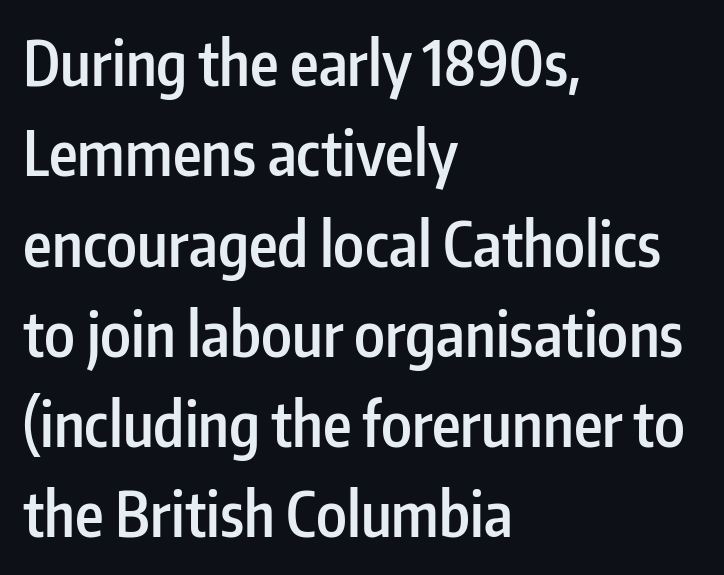
{"serif": "no", "italic": "no", "bold": "semi", "weight": "semibold", "width": "condensed", "stroke_contrast": "low", "x_height": "medium", "monospaced": "no", "underline": "no", "align": "left", "line_spacing": "normal", "line_spacing_ratio": 1.48, "letter_spacing": "normal", "letter_spacing_em": 0.0, "glyph_px": 61}
